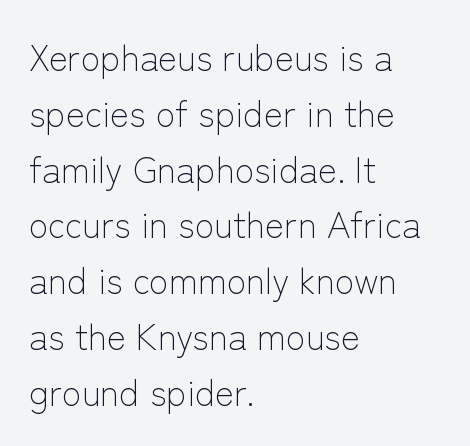
The image shows 36 px light sans-serif type, upright; set left-aligned, normal line spacing (1.55x), normal letter spacing, not underlined; low stroke contrast and a medium x-height.
